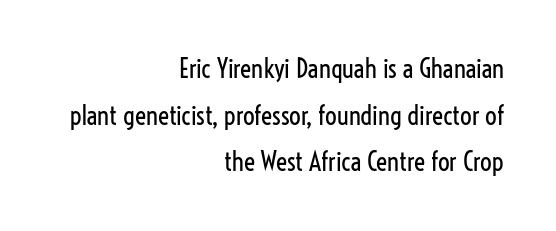
{"italic": "no", "bold": "no", "underline": "no", "align": "right", "line_spacing_ratio": 1.79, "letter_spacing": "normal", "letter_spacing_em": 0.0, "glyph_px": 26}
